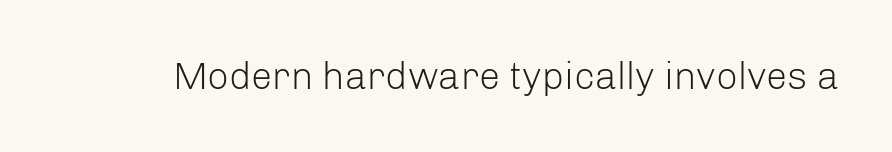
{"serif": "no", "italic": "no", "bold": "no", "weight": "light", "width": "normal", "stroke_contrast": "low", "x_height": "medium", "monospaced": "no", "underline": "no", "letter_spacing": "normal", "letter_spacing_em": 0.0, "glyph_px": 38}
